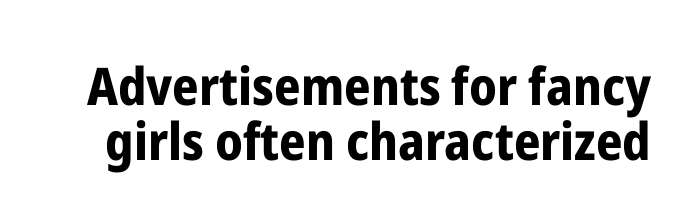
{"serif": "no", "italic": "no", "bold": "yes", "weight": "bold", "width": "condensed", "stroke_contrast": "low", "x_height": "medium", "monospaced": "no", "underline": "no", "line_spacing": "tight", "line_spacing_ratio": 1.05, "letter_spacing": "normal", "letter_spacing_em": 0.0, "glyph_px": 52}
